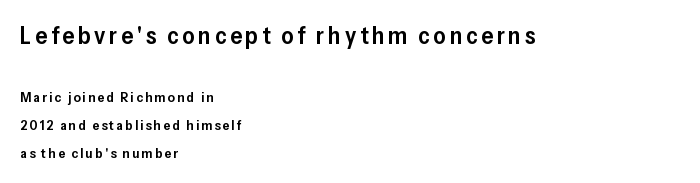
The image shows 24 px text type, upright; set left-aligned, loose line spacing (2.02x), not underlined; the first (top) block is 1.71x larger.
